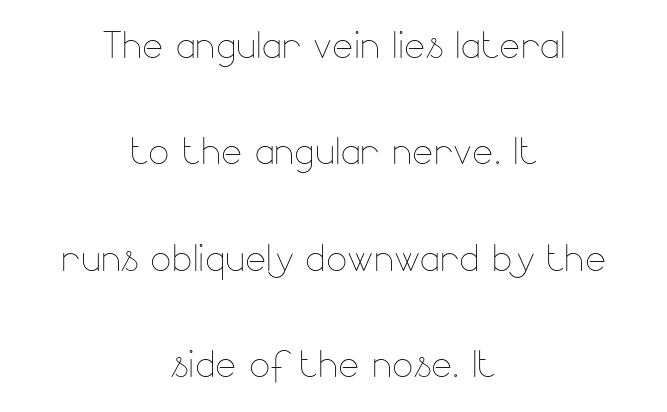
Q: Is the text bold? A: No.
Q: Is the text italic (slanted)? A: No, it is upright.
Q: Is the text underlined? A: No.
Q: How is the paragraph aligned? A: Centered.
Q: Is the spacing between letters normal or unusually wide? A: Normal.
Q: Is the spacing between lines tight, normal or loose? A: Loose.
Q: Width (condensed, normal, or wide)? A: Normal.
Q: Stroke contrast? A: Low.
Q: x-height? A: Small.
Q: Monospaced? A: No.
